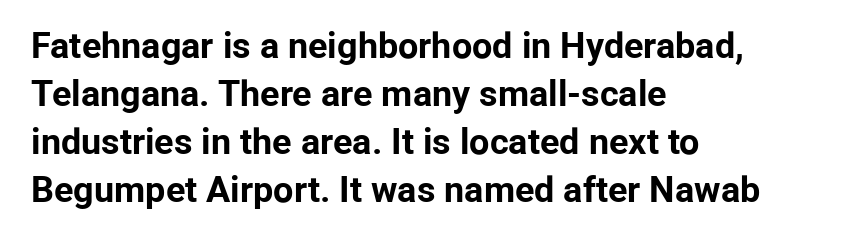
Check under the words: just untouched page. This sample uses a sans-serif face. The face used here has the dense, thick strokes of a bold. Character widths vary here, with narrow letters taking less room than wide ones. Line starts are locked; line ends wander. Evenly set lines give the paragraph a standard silhouette.
